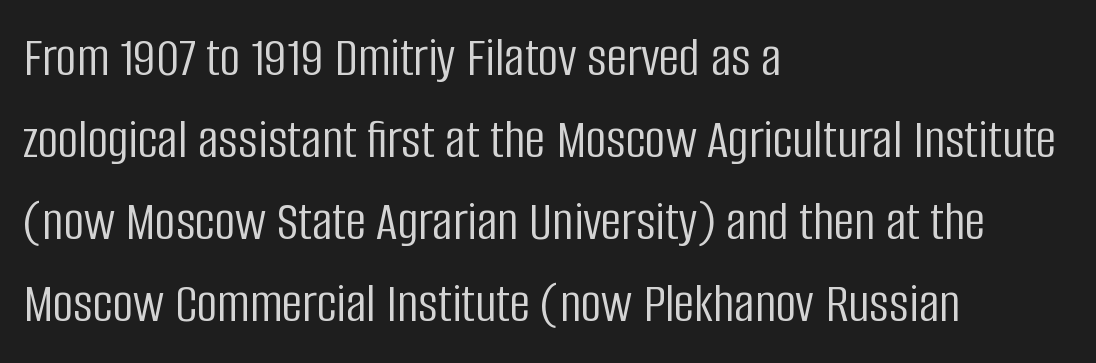
{"serif": "no", "italic": "no", "bold": "no", "weight": "light", "width": "condensed", "stroke_contrast": "low", "x_height": "large", "monospaced": "no", "underline": "no", "align": "left", "line_spacing": "normal", "line_spacing_ratio": 1.44, "letter_spacing": "normal", "letter_spacing_em": 0.0, "glyph_px": 57}
